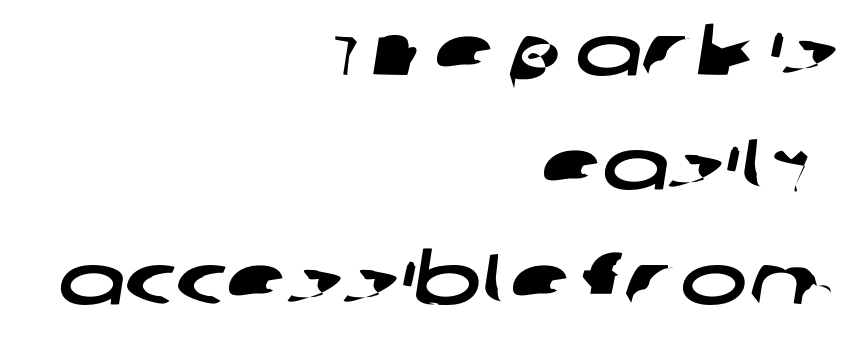
{"serif": "no", "width": "wide", "stroke_contrast": "low", "x_height": "large", "monospaced": "no", "underline": "no", "align": "right", "line_spacing": "normal", "line_spacing_ratio": 1.61, "letter_spacing": "normal", "letter_spacing_em": 0.0, "glyph_px": 71}
